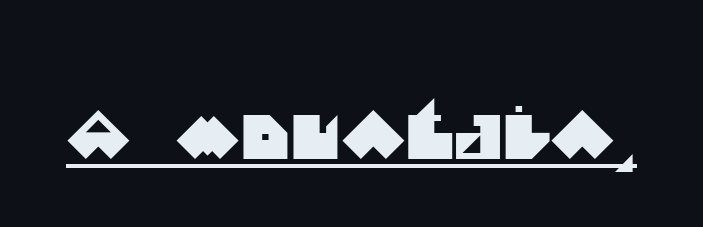
{"serif": "no", "width": "normal", "stroke_contrast": "medium", "x_height": "large", "monospaced": "no", "underline": "yes", "letter_spacing": "normal", "letter_spacing_em": 0.0, "glyph_px": 60}
